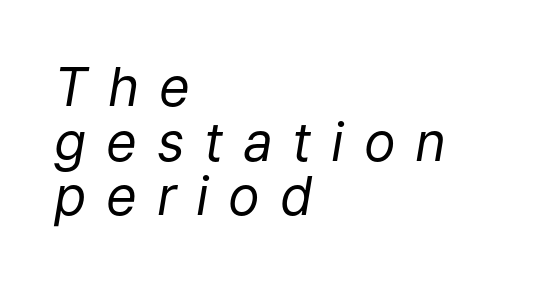
The face used here is proportionally spaced, like ordinary book or web type. A typesetter would mark this as italic. Type without underlining. Weight: not bold — regular or lighter. Is the letter spacing exaggerated? Yes — the characters are pushed far apart.
